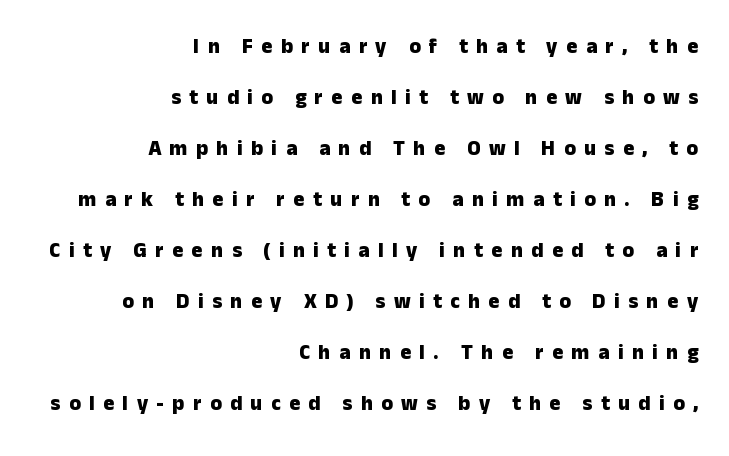
Q: Is the text bold? A: Yes.
Q: Is the text italic (slanted)? A: No, it is upright.
Q: Is the text underlined? A: No.
Q: How is the paragraph aligned? A: Right-aligned.
Q: Is the spacing between letters normal or unusually wide? A: Unusually wide.
Q: Is the spacing between lines tight, normal or loose? A: Loose.
